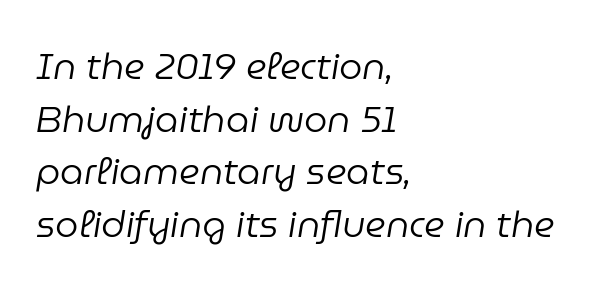
Q: Is the text bold? A: No.
Q: Is the text italic (slanted)? A: Yes, it leans right by about 9 degrees.
Q: Is the text underlined? A: No.
Q: How is the paragraph aligned? A: Left-aligned.
Q: Is the spacing between letters normal or unusually wide? A: Normal.
Q: Is the spacing between lines tight, normal or loose? A: Normal.
Q: Width (condensed, normal, or wide)? A: Normal.
Q: Stroke contrast? A: Low.
Q: x-height? A: Medium.
Q: Monospaced? A: No.
